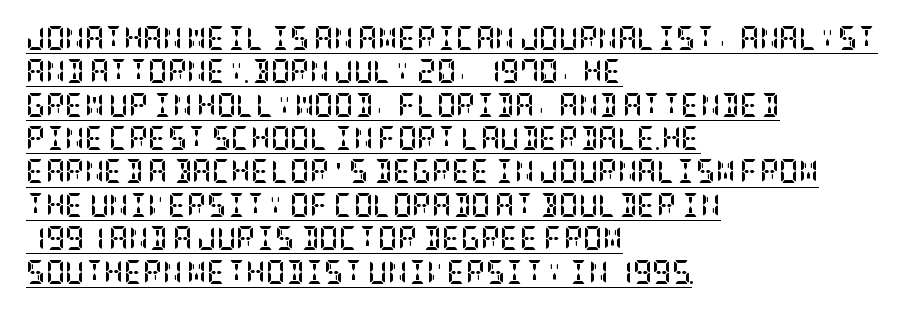
Q: Is the text bold? A: Yes.
Q: Is the text italic (slanted)? A: No, it is upright.
Q: Is the text underlined? A: Yes.
Q: How is the paragraph aligned? A: Left-aligned.
Q: Is the spacing between letters normal or unusually wide? A: Normal.
Q: Is the spacing between lines tight, normal or loose? A: Normal.
